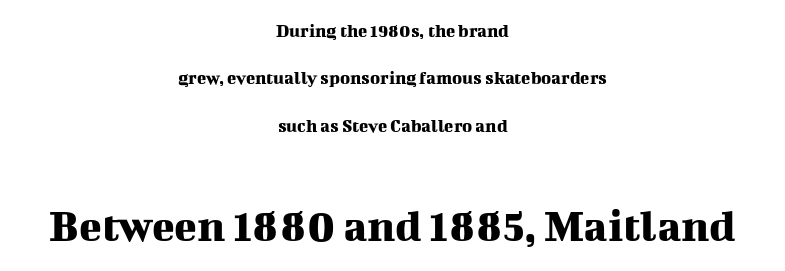
Does the lettering tilt? It doesn't — this is upright. Spacing verdict: proportional, widths tailored to each character. Underline: absent. The face used here is seriffed, in the tradition of book romans. Centered paragraph, ragged on both sides.
